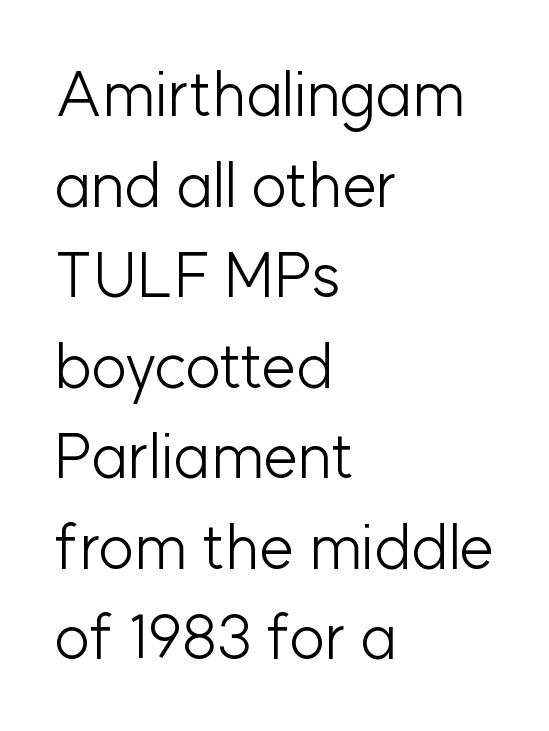
{"serif": "no", "italic": "no", "bold": "no", "weight": "light", "width": "normal", "stroke_contrast": "low", "x_height": "medium", "monospaced": "no", "underline": "no", "align": "left", "line_spacing": "normal", "line_spacing_ratio": 1.46, "letter_spacing": "normal", "letter_spacing_em": 0.0, "glyph_px": 62}
